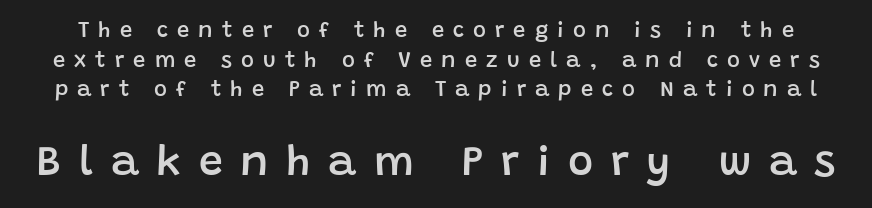
Visually, the bottom section dominates because its glyphs are scaled up. This is sans-serif lettering, the kind often seen on screens and signage. The zone under the glyphs is completely vacant. Do the characters align in a grid? No, the font is proportional. Ordinary non-slanted type is in use.
